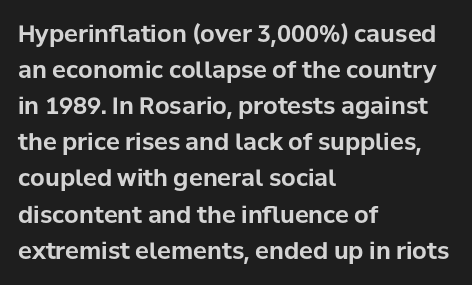
Notice how descenders clear the ascenders below comfortably — that's standard leading. The sample has been set heavy, in full bold. Italic? Not at all — the glyphs are vertical. A bare baseline throughout the passage. The rag falls on the right side of this text block. Inter-character spacing is left at the font's built-in metrics.
